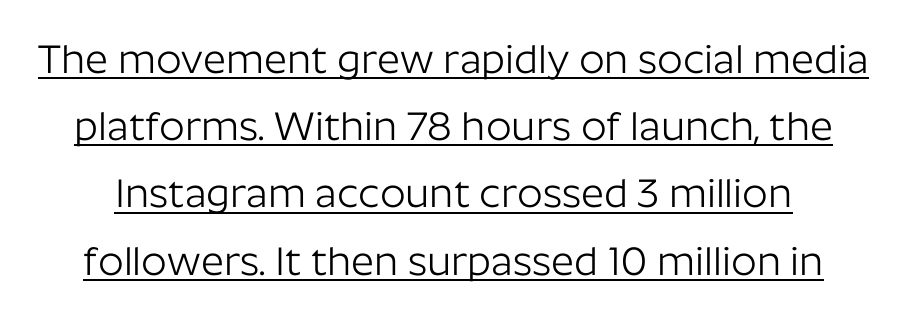
The image shows 40 px light sans-serif type, upright; set normal line spacing (1.68x), normal letter spacing, underlined; low stroke contrast and a medium x-height.
